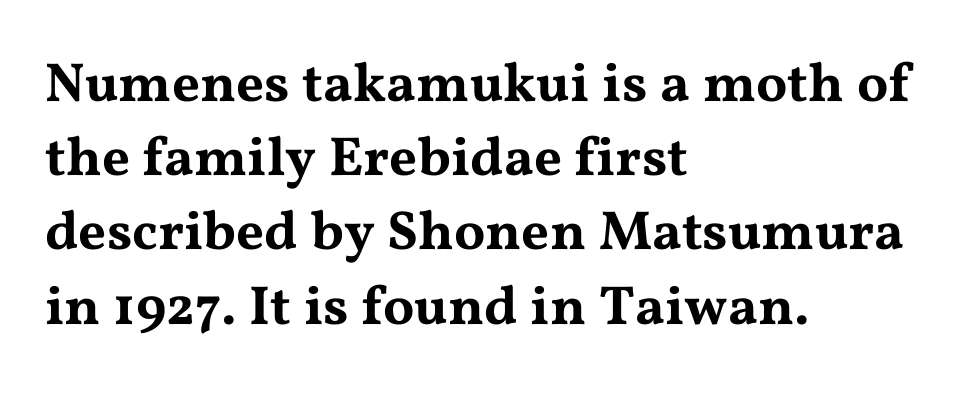
The image shows 55 px wide serif type, upright; set left-aligned, normal line spacing (1.35x), normal letter spacing, not underlined; medium stroke contrast and a medium x-height.
